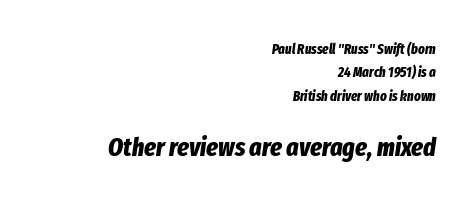
Decoration check: the copy has no underline. This is oblique type, the kind used for emphasis or titles. Does extra space separate the letters? No, they use regular spacing. You get the small type first, then a jump to larger type. These lines carry a lot of weight — the face is fully bold.
